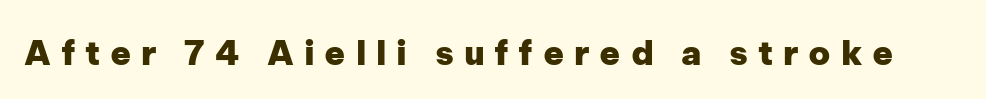
Q: Is the text bold? A: Yes.
Q: Is the text italic (slanted)? A: No, it is upright.
Q: Is the typeface a serif or a sans-serif typeface? A: Sans-serif.
Q: Is the text underlined? A: No.
Q: Is the spacing between letters normal or unusually wide? A: Unusually wide.
Q: Width (condensed, normal, or wide)? A: Normal.
Q: Stroke contrast? A: Low.
Q: x-height? A: Medium.
Q: Monospaced? A: No.
